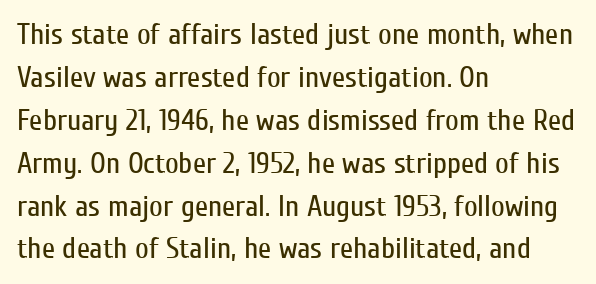
{"serif": "no", "italic": "no", "bold": "no", "weight": "regular", "width": "condensed", "stroke_contrast": "low", "x_height": "medium", "monospaced": "no", "underline": "no", "align": "left", "line_spacing": "normal", "line_spacing_ratio": 1.43, "letter_spacing": "normal", "letter_spacing_em": 0.0, "glyph_px": 30}
